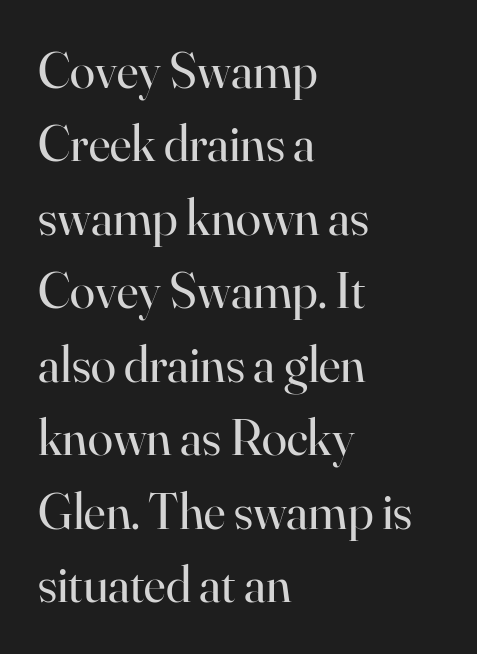
{"serif": "yes", "italic": "no", "bold": "no", "weight": "regular", "width": "normal", "stroke_contrast": "high", "x_height": "small", "monospaced": "no", "underline": "no", "align": "left", "line_spacing": "normal", "line_spacing_ratio": 1.44, "letter_spacing": "normal", "letter_spacing_em": 0.0, "glyph_px": 51}
